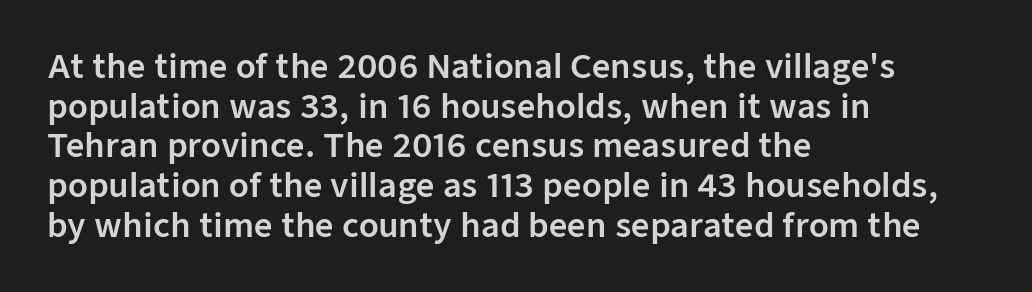
No italicization has been applied; the sample stays upright. Decoration check: the copy has no underline. Horizontally, the lines are justified to the leading edge only. Caption: standard tracking, unaltered. To sum up the face: it is a sans, with no serifs.
